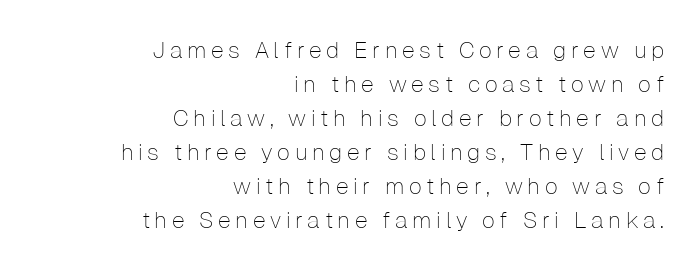
{"italic": "no", "bold": "no", "underline": "no", "align": "right", "line_spacing": "normal", "line_spacing_ratio": 1.48, "letter_spacing": "wide", "letter_spacing_em": 0.2, "glyph_px": 23}
